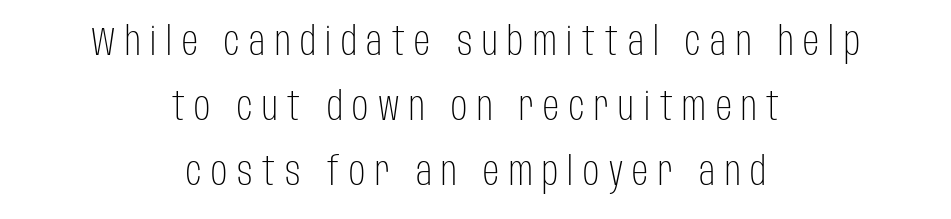
The space beneath each line is pristine and unruled. The weight tops out at a normal text grade. This sample has the flowing, uneven cadence of proportional lettering. Honestly, the letter spacing is so wide it's the main thing you notice.
